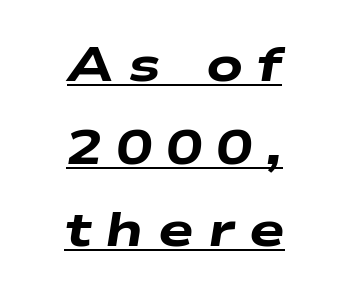
The rendering uses a bold face; every stroke is thick and dark. The compositor balanced each line on the midline. If you drew a line through each stem, it would be angled. A typesetter would call this proportional, since set widths differ per character. The letters are spread apart with noticeably loose tracking. The face used here appears with an underline applied.
